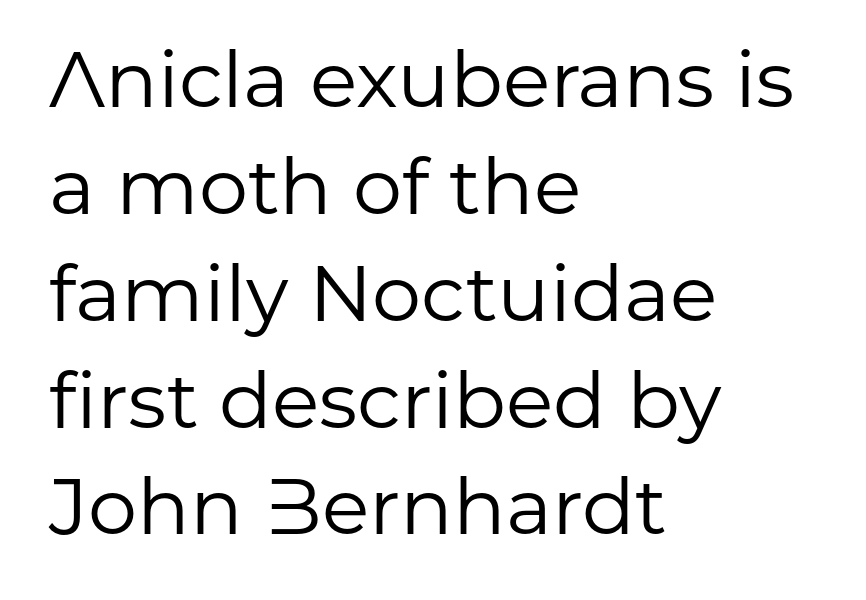
The passage shown is typed in a proportional face where columns would drift. Nothing unusual about the tracking: characters are spaced as the font intends. Posture: upright roman. No feet cap the strokes, marking this as sans-serif type. Each row of text sits above clean, open space. Students, observe: this is what conventionally led text looks like.
